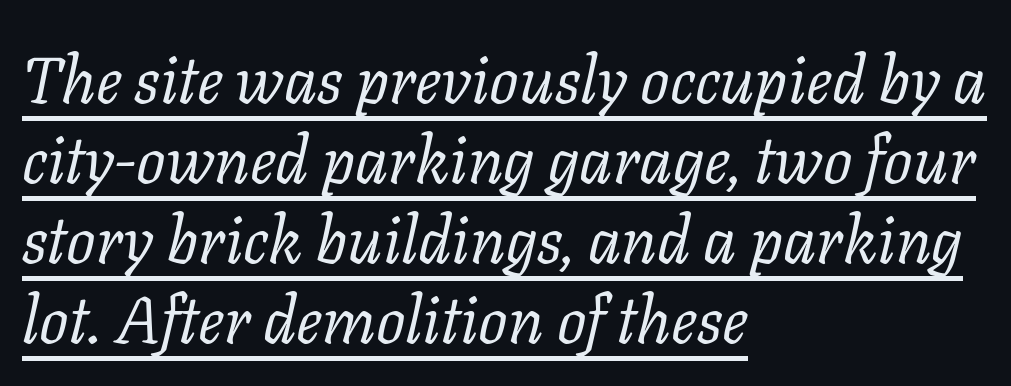
The image shows 65 px regular-weight serif type, italic (leaning right); set left-aligned, line spacing 1.23x, normal letter spacing, underlined; low stroke contrast and a medium x-height.
